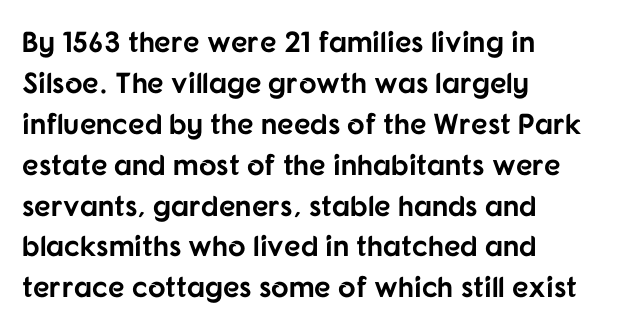
The image shows 29 px bold sans-serif type, upright; set left-aligned, normal line spacing (1.41x), normal letter spacing, not underlined; low stroke contrast and a medium x-height.
